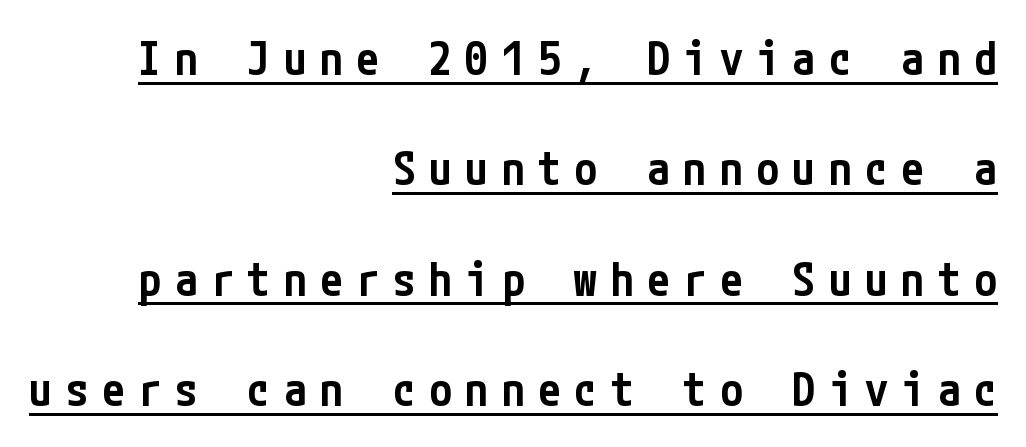
Q: Is the text bold? A: Semi-bold.
Q: Is the text italic (slanted)? A: No, it is upright.
Q: Is the typeface a serif or a sans-serif typeface? A: Sans-serif.
Q: Is the text underlined? A: Yes.
Q: How is the paragraph aligned? A: Right-aligned.
Q: Is the spacing between letters normal or unusually wide? A: Unusually wide.
Q: Is the spacing between lines tight, normal or loose? A: Loose.
Q: Width (condensed, normal, or wide)? A: Condensed.
Q: Stroke contrast? A: Low.
Q: x-height? A: Medium.
